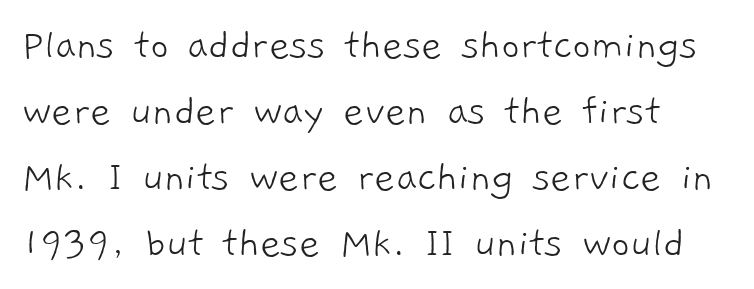
Q: Is the text bold? A: No.
Q: Is the typeface a serif or a sans-serif typeface? A: Sans-serif.
Q: Is the text underlined? A: No.
Q: How is the paragraph aligned? A: Left-aligned.
Q: Is the spacing between letters normal or unusually wide? A: Normal.
Q: Is the spacing between lines tight, normal or loose? A: Normal.
Q: Width (condensed, normal, or wide)? A: Normal.
Q: Stroke contrast? A: Low.
Q: x-height? A: Medium.
Q: Monospaced? A: No.
